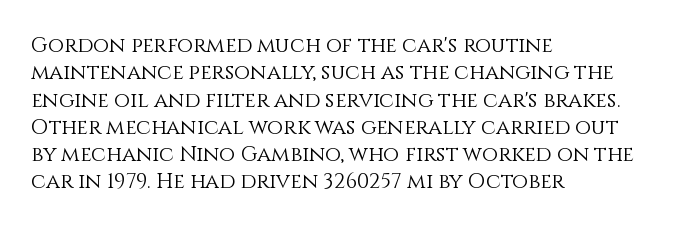
Q: Is the text bold? A: No.
Q: Is the text italic (slanted)? A: No, it is upright.
Q: Is the text underlined? A: No.
Q: How is the paragraph aligned? A: Left-aligned.
Q: Is the spacing between letters normal or unusually wide? A: Normal.
Q: Is the spacing between lines tight, normal or loose? A: Normal.
